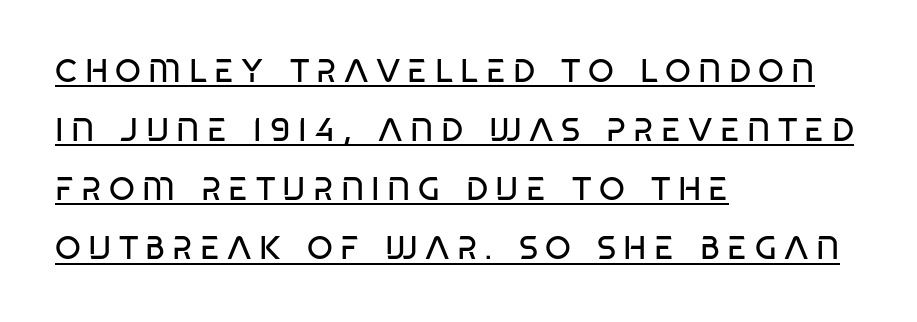
{"serif": "no", "bold": "no", "weight": "regular", "width": "condensed", "stroke_contrast": "low", "x_height": "large", "monospaced": "no", "underline": "yes", "align": "left", "line_spacing_ratio": 1.79, "letter_spacing": "wide", "letter_spacing_em": 0.22, "glyph_px": 33}
